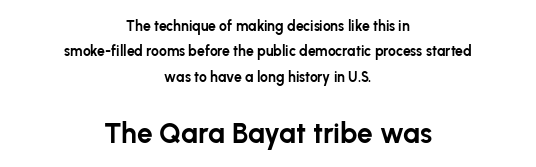
Q: Is the text bold? A: Yes.
Q: Is the text italic (slanted)? A: No, it is upright.
Q: Is the typeface a serif or a sans-serif typeface? A: Sans-serif.
Q: Is the text underlined? A: No.
Q: How is the paragraph aligned? A: Centered.
Q: Is the spacing between letters normal or unusually wide? A: Normal.
Q: Which block of text is set in a larger size, the first (top) or the second (bottom)? A: The second (bottom) one.
Q: Width (condensed, normal, or wide)? A: Normal.
Q: Stroke contrast? A: Low.
Q: x-height? A: Medium.
Q: Monospaced? A: No.
